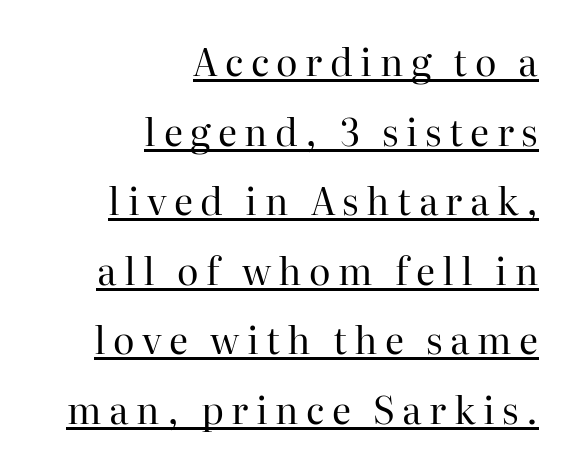
The typesetter has applied underlining to the passage shown. Posture: vertical. Heft: none added — not bold. The designer went with a serif here, giving each stem small feet.
